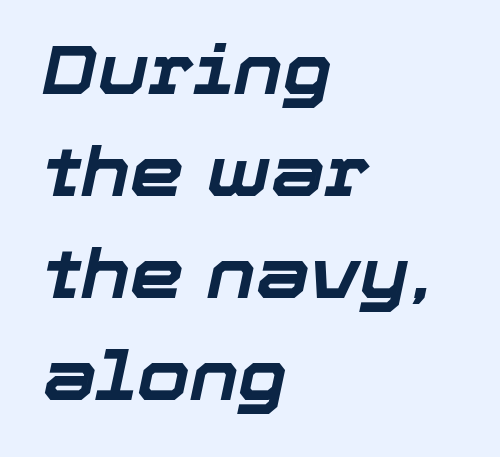
The font's italic variant was chosen for this text. Spacing between characters is what you'd get straight out of the box. In CSS terms this would be text-align: left. A full-strength bold gives these letters their thick strokes. No word sits above an underline.
